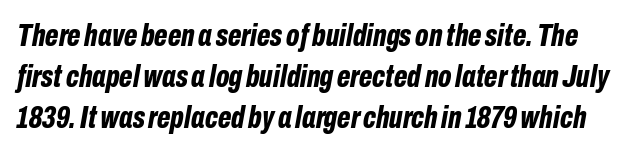
{"italic": "yes", "lean": "right", "slant_degrees": 10, "bold": "yes", "weight": "bold", "width": "condensed", "stroke_contrast": "low", "x_height": "medium", "monospaced": "no", "underline": "no", "line_spacing": "normal", "line_spacing_ratio": 1.28, "letter_spacing": "normal", "letter_spacing_em": 0.0, "glyph_px": 32}
